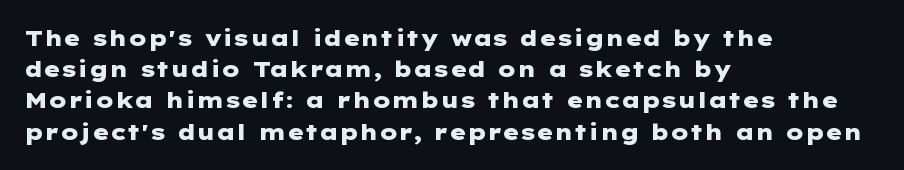
Q: Is the text bold? A: Yes.
Q: Is the text italic (slanted)? A: No, it is upright.
Q: Is the text underlined? A: No.
Q: How is the paragraph aligned? A: Left-aligned.
Q: Is the spacing between letters normal or unusually wide? A: Normal.
Q: Is the spacing between lines tight, normal or loose? A: Normal.
